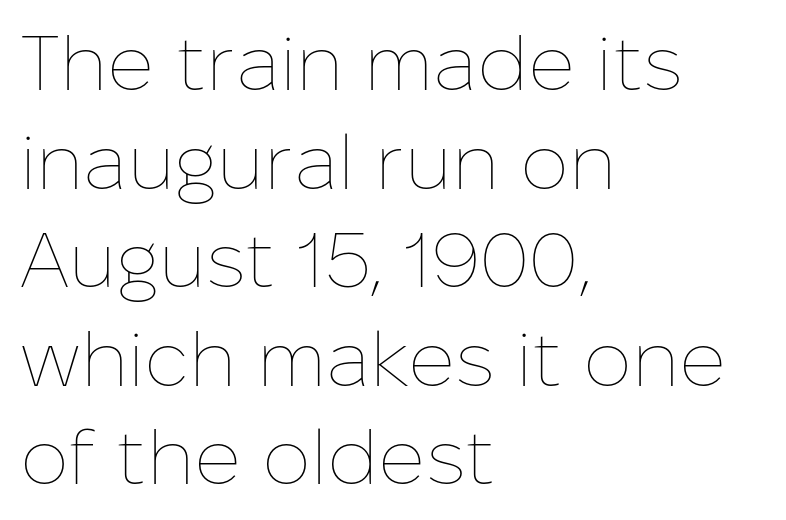
The letters advance in unequal steps, a hallmark of proportional type. Characters remain perfectly vertical along every line. Clear beneath every line of the passage. This rendering uses left alignment, leaving the right contour irregular.
